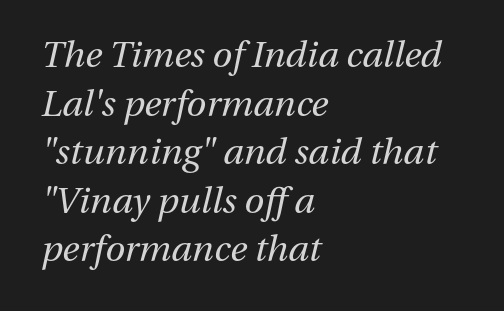
Letters have the restrained weight of plain body copy at most. The leading is moderate, giving the passage an even texture. Spacing between characters is what you'd get straight out of the box. The passage shown is typed in a proportional face where columns would drift.
